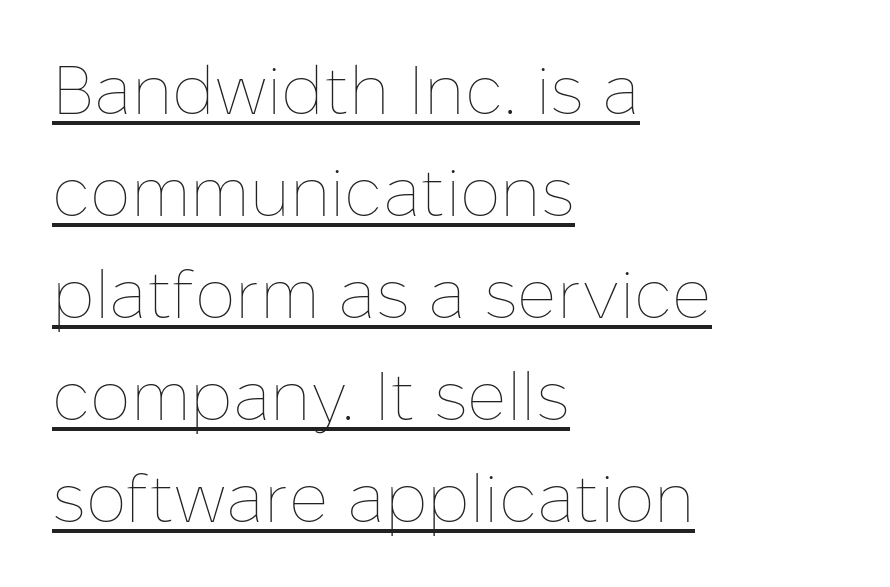
The passage shown is typed in a proportional face where columns would drift. Line spacing here is normal. You can tell it's not italic because the verticals are truly vertical. You can see a thin bar hugging the bottom of the glyphs.
